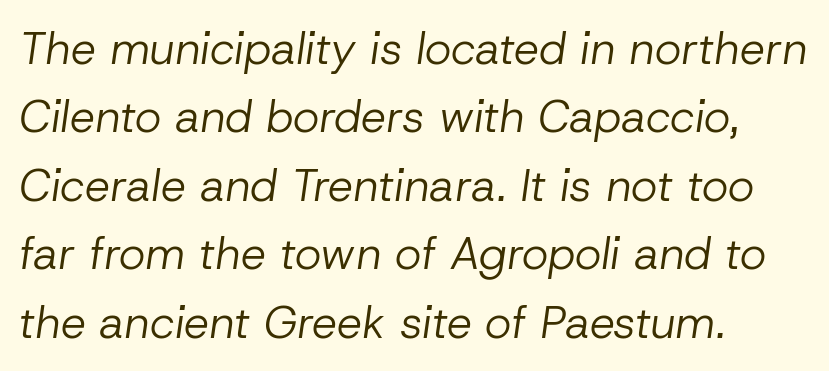
Q: Is the text bold? A: No.
Q: Is the text italic (slanted)? A: Yes, it leans right by about 8 degrees.
Q: Is the text underlined? A: No.
Q: How is the paragraph aligned? A: Left-aligned.
Q: Is the spacing between letters normal or unusually wide? A: Normal.
Q: Is the spacing between lines tight, normal or loose? A: Normal.
Q: Width (condensed, normal, or wide)? A: Normal.
Q: Stroke contrast? A: Low.
Q: x-height? A: Medium.
Q: Monospaced? A: No.
